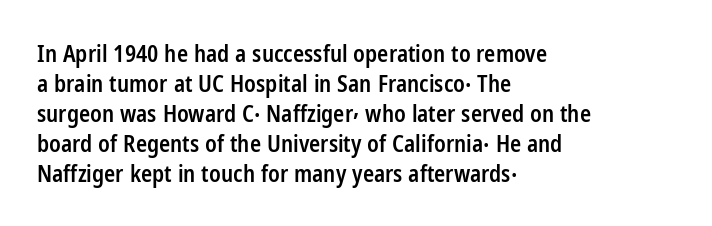
{"italic": "no", "bold": "semi", "underline": "no", "align": "left", "line_spacing": "normal", "line_spacing_ratio": 1.3, "letter_spacing": "normal", "letter_spacing_em": 0.0, "glyph_px": 23}
